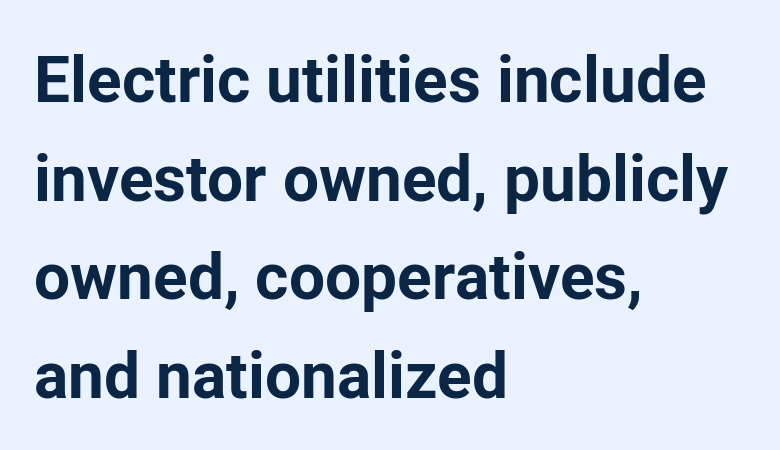
The image shows 64 px bold sans-serif type, upright; set left-aligned, normal line spacing (1.54x), normal letter spacing, not underlined; low stroke contrast and a medium x-height.
